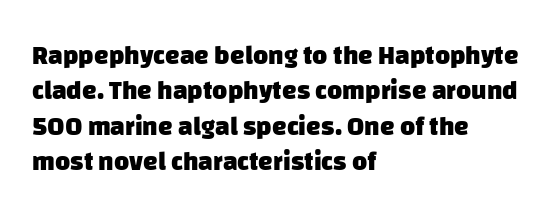
Q: Is the text bold? A: Yes.
Q: Is the text underlined? A: No.
Q: How is the paragraph aligned? A: Left-aligned.
Q: Is the spacing between letters normal or unusually wide? A: Normal.
Q: Is the spacing between lines tight, normal or loose? A: Normal.
